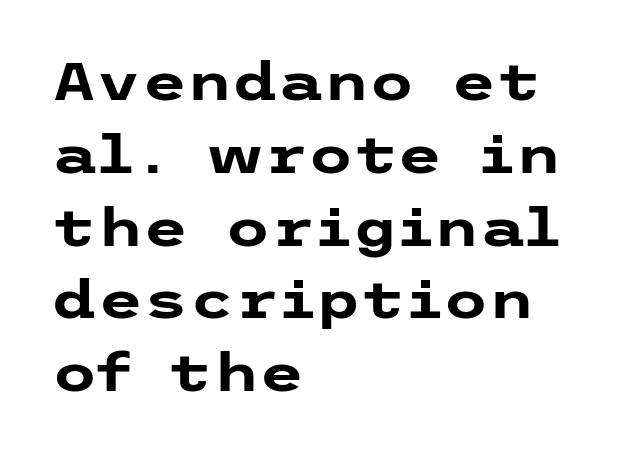
The image shows 52 px heavy, wide sans-serif type, upright; set left-aligned, normal line spacing (1.4x), normal letter spacing, not underlined; low stroke contrast and a medium x-height.
